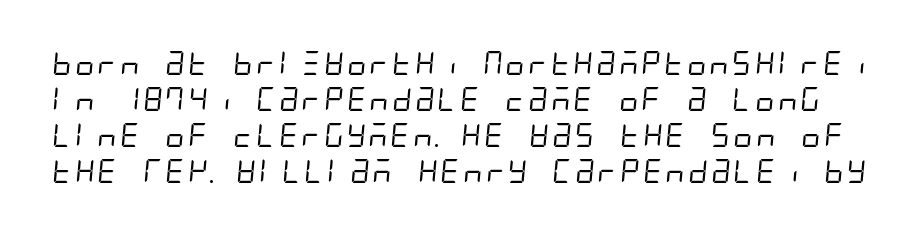
{"bold": "no", "underline": "no", "line_spacing": "normal", "line_spacing_ratio": 1.5, "letter_spacing": "normal", "letter_spacing_em": 0.0, "glyph_px": 24}
